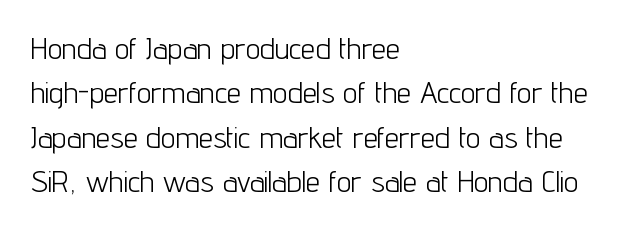
{"serif": "no", "italic": "no", "bold": "no", "weight": "light", "width": "condensed", "stroke_contrast": "low", "x_height": "medium", "monospaced": "no", "underline": "no", "align": "left", "line_spacing": "normal", "line_spacing_ratio": 1.53, "letter_spacing": "normal", "letter_spacing_em": 0.0, "glyph_px": 29}
